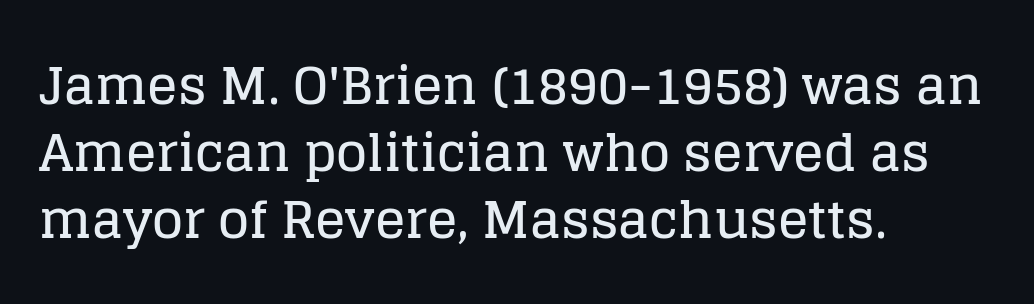
Q: Is the text italic (slanted)? A: No, it is upright.
Q: Is the typeface a serif or a sans-serif typeface? A: Serif.
Q: Is the text underlined? A: No.
Q: How is the paragraph aligned? A: Left-aligned.
Q: Is the spacing between letters normal or unusually wide? A: Normal.
Q: Is the spacing between lines tight, normal or loose? A: Normal.
Q: Width (condensed, normal, or wide)? A: Normal.
Q: Stroke contrast? A: Low.
Q: x-height? A: Large.
Q: Monospaced? A: No.
